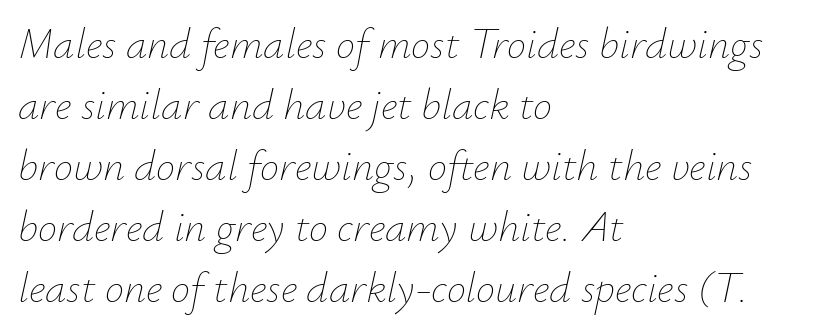
Q: Is the text bold? A: No.
Q: Is the text italic (slanted)? A: Yes, it leans right by about 12 degrees.
Q: Is the text underlined? A: No.
Q: How is the paragraph aligned? A: Left-aligned.
Q: Is the spacing between letters normal or unusually wide? A: Normal.
Q: Is the spacing between lines tight, normal or loose? A: Normal.
Q: Width (condensed, normal, or wide)? A: Normal.
Q: Stroke contrast? A: Low.
Q: x-height? A: Small.
Q: Monospaced? A: No.
